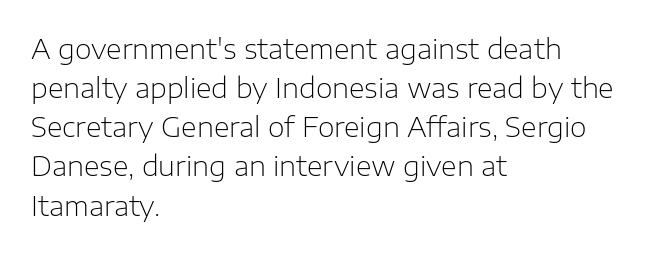
Q: Is the text bold? A: No.
Q: Is the text italic (slanted)? A: No, it is upright.
Q: Is the text underlined? A: No.
Q: How is the paragraph aligned? A: Left-aligned.
Q: Is the spacing between letters normal or unusually wide? A: Normal.
Q: Is the spacing between lines tight, normal or loose? A: Normal.
